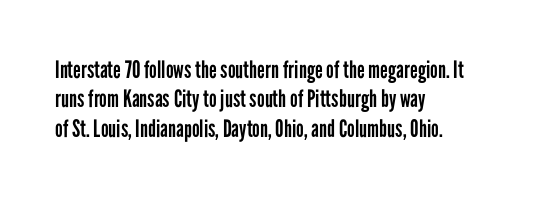
Q: Is the text bold? A: No.
Q: Is the text italic (slanted)? A: No, it is upright.
Q: Is the text underlined? A: No.
Q: How is the paragraph aligned? A: Left-aligned.
Q: Is the spacing between letters normal or unusually wide? A: Normal.
